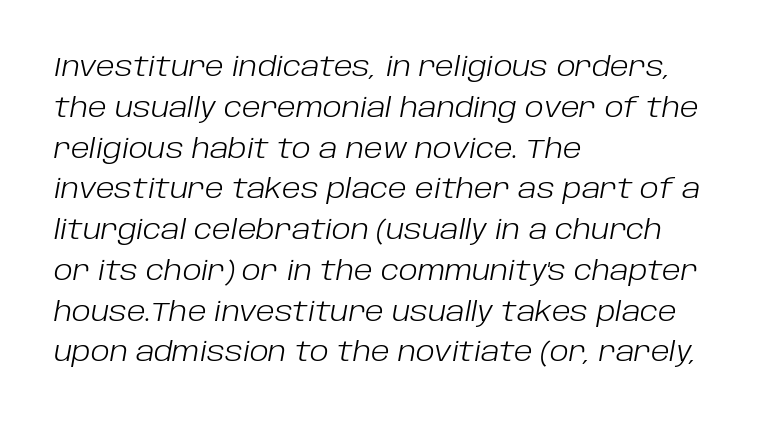
The image shows 27 px text type, italic (leaning right); set left-aligned, normal line spacing (1.51x), normal letter spacing, not underlined.
